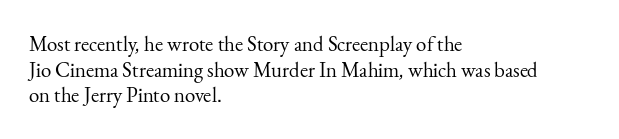
{"italic": "no", "bold": "no", "underline": "no", "align": "left", "line_spacing_ratio": 1.22, "letter_spacing": "normal", "letter_spacing_em": 0.0, "glyph_px": 21}
